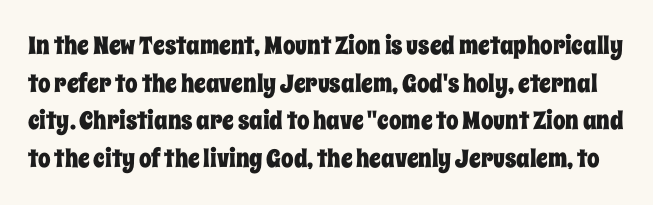
The image shows 25 px text type, upright; set normal line spacing (1.51x), normal letter spacing, not underlined.
